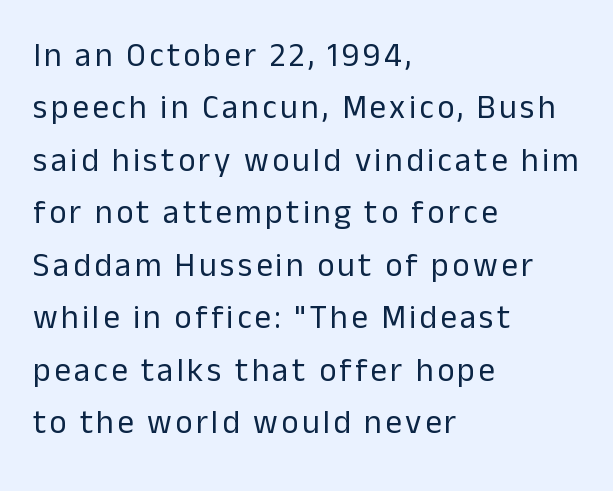
Q: Is the text bold? A: No.
Q: Is the text italic (slanted)? A: No, it is upright.
Q: Is the typeface a serif or a sans-serif typeface? A: Sans-serif.
Q: Is the text underlined? A: No.
Q: How is the paragraph aligned? A: Left-aligned.
Q: Is the spacing between lines tight, normal or loose? A: Normal.
Q: Width (condensed, normal, or wide)? A: Normal.
Q: Stroke contrast? A: Low.
Q: x-height? A: Medium.
Q: Monospaced? A: No.
